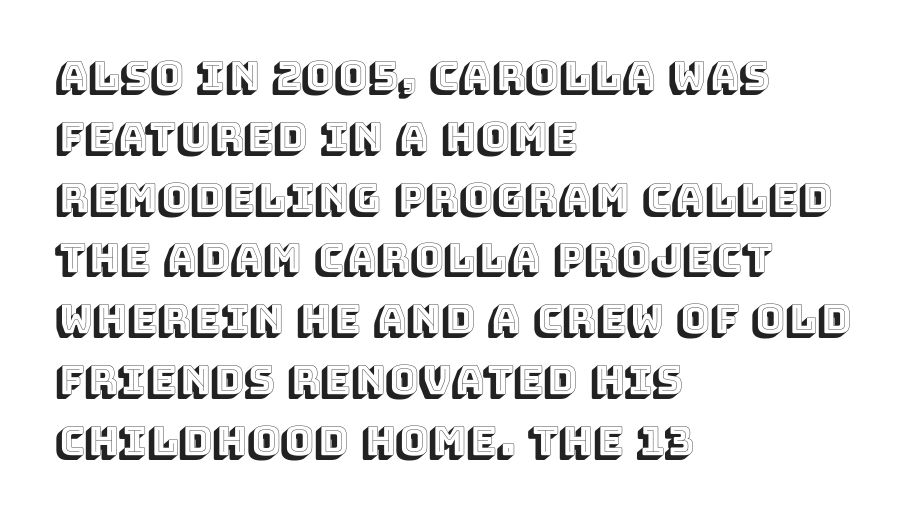
The image shows 40 px text type, upright; set left-aligned, normal line spacing (1.52x), normal letter spacing, not underlined; a large x-height.
